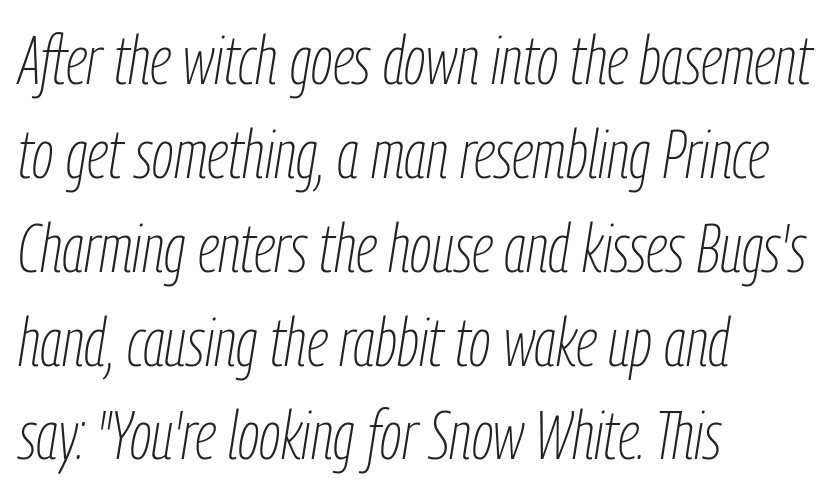
The image shows 68 px thin, condensed type, italic (leaning right); set left-aligned, normal line spacing (1.38x), normal letter spacing, not underlined; low stroke contrast and a medium x-height.
